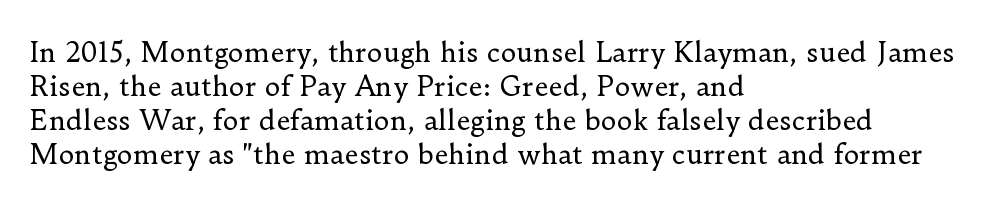
{"italic": "no", "bold": "no", "underline": "no", "align": "left", "line_spacing": "normal", "line_spacing_ratio": 1.26, "letter_spacing": "normal", "letter_spacing_em": 0.0, "glyph_px": 27}
